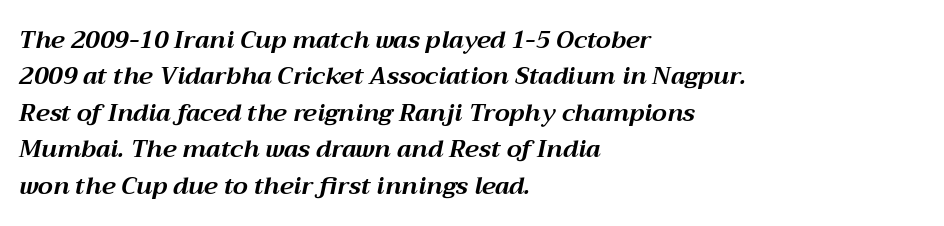
Left-aligned paragraph, ragged on the right. No extra tracking has been applied to these lines. The font's italic variant was chosen for this text. Letters rest on an invisible, unmarked baseline.
